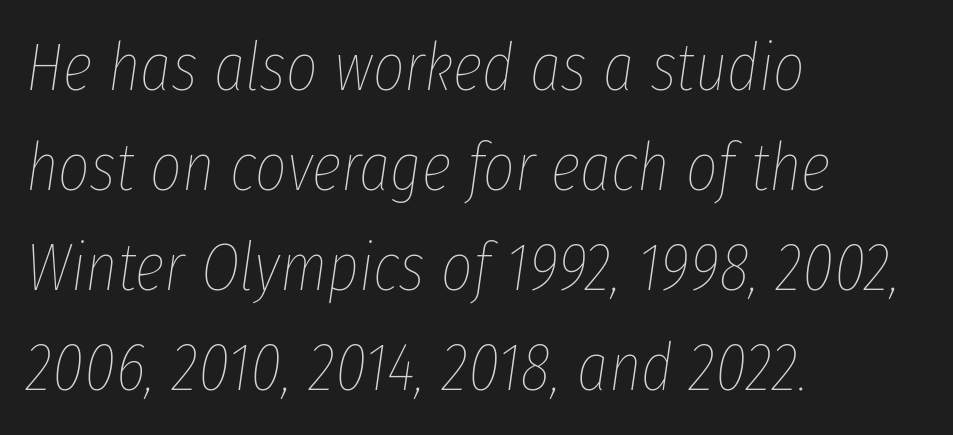
{"italic": "yes", "lean": "right", "slant_degrees": 8, "bold": "no", "weight": "thin", "width": "condensed", "stroke_contrast": "low", "x_height": "medium", "monospaced": "no", "underline": "no", "align": "left", "line_spacing": "normal", "line_spacing_ratio": 1.47, "letter_spacing": "normal", "letter_spacing_em": 0.0, "glyph_px": 68}
